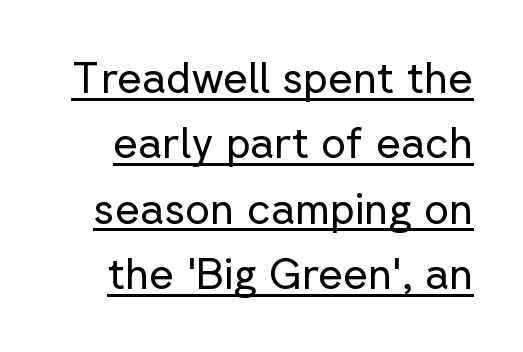
Q: Is the text bold? A: No.
Q: Is the text italic (slanted)? A: No, it is upright.
Q: Is the typeface a serif or a sans-serif typeface? A: Sans-serif.
Q: Is the text underlined? A: Yes.
Q: Is the spacing between letters normal or unusually wide? A: Normal.
Q: Is the spacing between lines tight, normal or loose? A: Normal.
Q: Width (condensed, normal, or wide)? A: Normal.
Q: Stroke contrast? A: Low.
Q: x-height? A: Medium.
Q: Monospaced? A: No.
